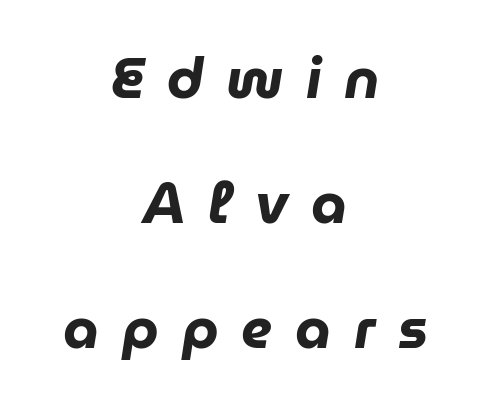
Q: Is the text bold? A: Yes.
Q: Is the text italic (slanted)? A: Yes, it leans right by about 9 degrees.
Q: Is the text underlined? A: No.
Q: How is the paragraph aligned? A: Centered.
Q: Is the spacing between letters normal or unusually wide? A: Unusually wide.
Q: Is the spacing between lines tight, normal or loose? A: Loose.
Q: Width (condensed, normal, or wide)? A: Normal.
Q: Stroke contrast? A: Low.
Q: x-height? A: Medium.
Q: Monospaced? A: No.
